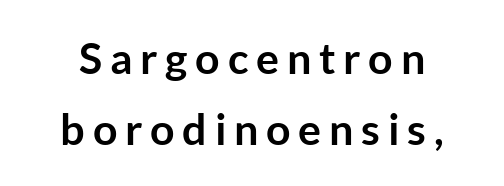
The image shows 43 px semibold sans-serif type, upright; set normal line spacing (1.64x), not underlined; low stroke contrast and a medium x-height.
